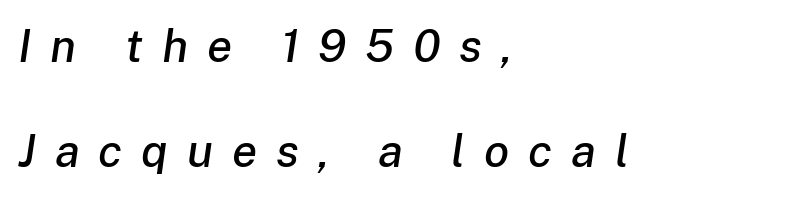
Honestly, the rows look like they've been pulled way apart. Slant detected: the letters are inclined. The passage shown is typed in a proportional face where columns would drift. The face used here is rendered with a markedly widened letterfit. Is the block centered? No — it sits flush against the left margin.
